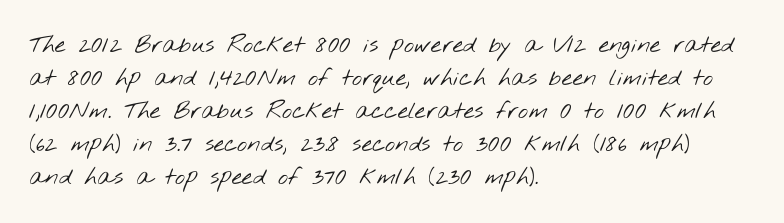
Q: Is the text bold? A: No.
Q: Is the text underlined? A: No.
Q: How is the paragraph aligned? A: Left-aligned.
Q: Is the spacing between letters normal or unusually wide? A: Normal.
Q: Is the spacing between lines tight, normal or loose? A: Normal.
